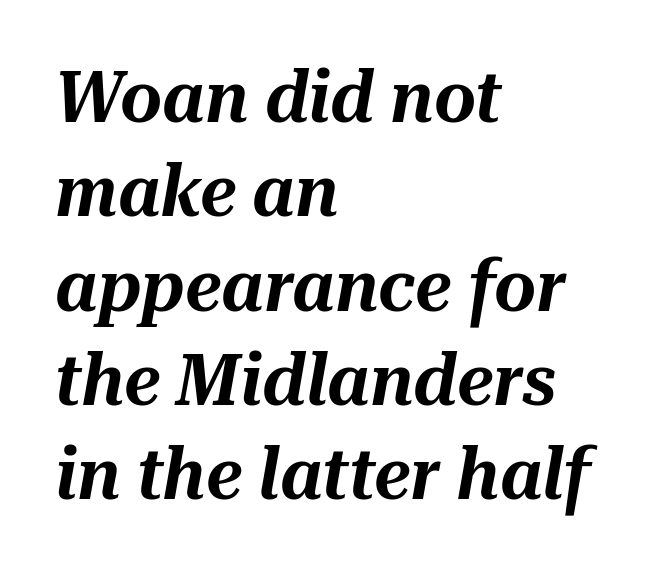
Emphasis-style slanted type is in use. Bare-footed words on every line. The paragraph shown leans on its left margin. Letter spacing: default.
